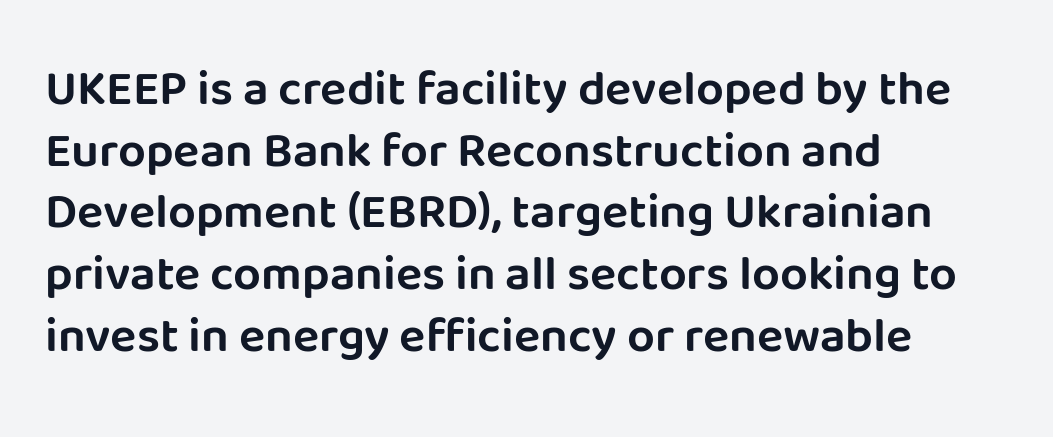
The passage shown is typed in a proportional face where columns would drift. Caption: standard tracking, unaltered. A classic flush-left, rag-right setting is used for this passage. Style check: upright. You can tell from the bare stems that sans-serif type was used.
